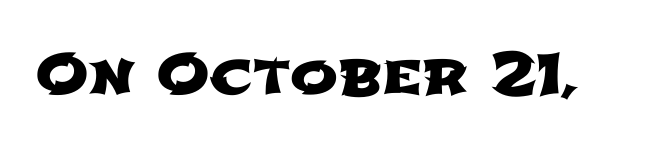
Each letter keeps its own natural width here, so spacing adapts to shape. The letters sit at their default tracking, neither squeezed nor spread. Underline: absent. A sans-serif font was chosen for this passage.
